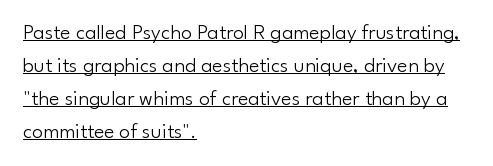
{"italic": "no", "bold": "no", "underline": "yes", "align": "left", "line_spacing": "normal", "line_spacing_ratio": 1.5, "letter_spacing": "normal", "letter_spacing_em": 0.0, "glyph_px": 22}
